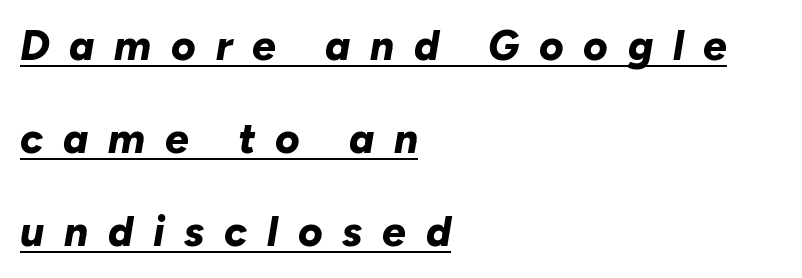
Q: Is the text bold? A: Yes.
Q: Is the text italic (slanted)? A: Yes, it leans right by about 10 degrees.
Q: Is the text underlined? A: Yes.
Q: How is the paragraph aligned? A: Left-aligned.
Q: Is the spacing between letters normal or unusually wide? A: Unusually wide.
Q: Is the spacing between lines tight, normal or loose? A: Loose.
Q: Width (condensed, normal, or wide)? A: Normal.
Q: Stroke contrast? A: Low.
Q: x-height? A: Medium.
Q: Monospaced? A: No.
